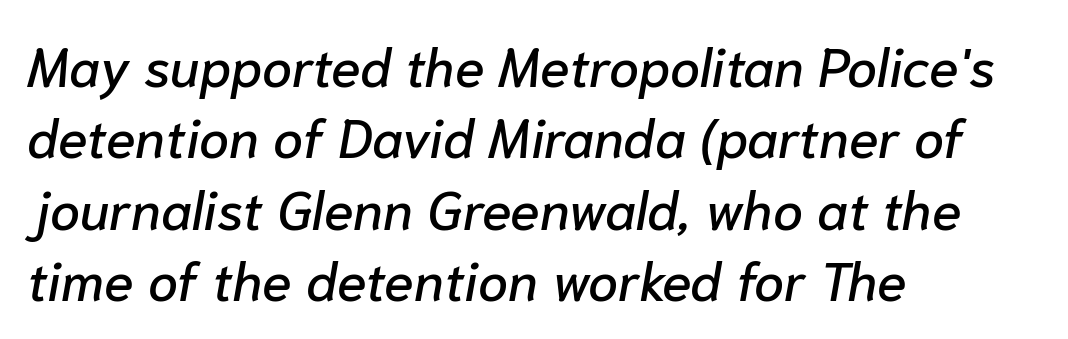
The image shows 54 px text type, italic (leaning right); set left-aligned, normal line spacing (1.32x), normal letter spacing, not underlined; low stroke contrast and a medium x-height.
